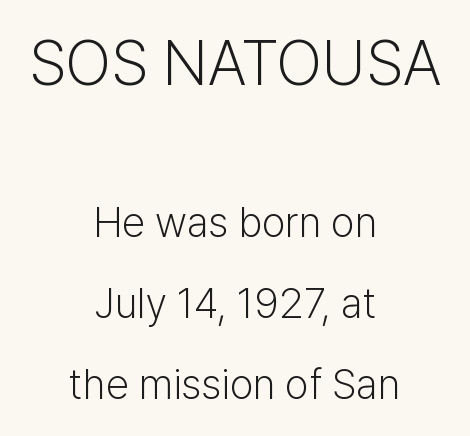
The image shows 63 px light sans-serif type, upright; set centered, loose line spacing (1.93x), normal letter spacing, not underlined; the first (top) block is 1.5x larger; low stroke contrast and a medium x-height.
